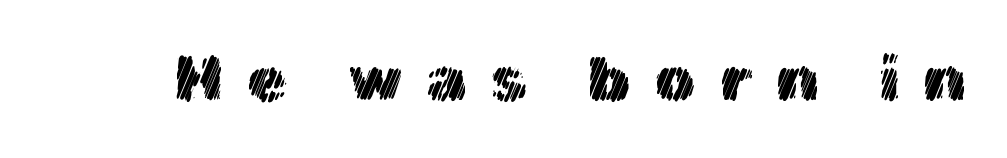
Q: Is the text italic (slanted)? A: No, it is upright.
Q: Is the text underlined? A: No.
Q: Is the spacing between letters normal or unusually wide? A: Unusually wide.
Q: Width (condensed, normal, or wide)? A: Normal.
Q: x-height? A: Medium.
Q: Monospaced? A: No.
